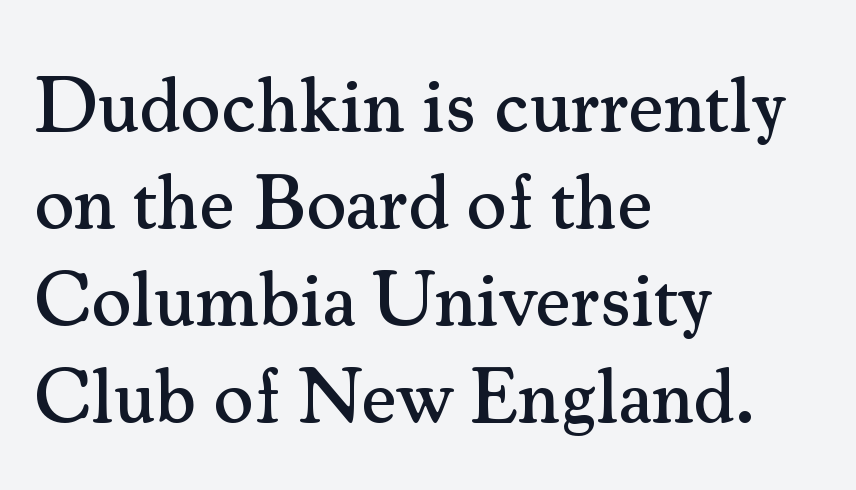
Q: Is the text italic (slanted)? A: No, it is upright.
Q: Is the typeface a serif or a sans-serif typeface? A: Serif.
Q: Is the text underlined? A: No.
Q: How is the paragraph aligned? A: Left-aligned.
Q: Is the spacing between letters normal or unusually wide? A: Normal.
Q: Is the spacing between lines tight, normal or loose? A: Normal.
Q: Width (condensed, normal, or wide)? A: Normal.
Q: Stroke contrast? A: Medium.
Q: x-height? A: Small.
Q: Monospaced? A: No.
